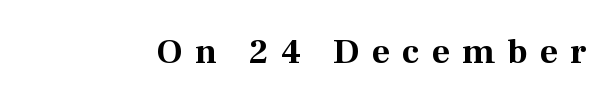
The image shows 35 px bold serif type, upright; set unusually wide letter spacing (+0.35 em), not underlined; medium stroke contrast and a medium x-height.
